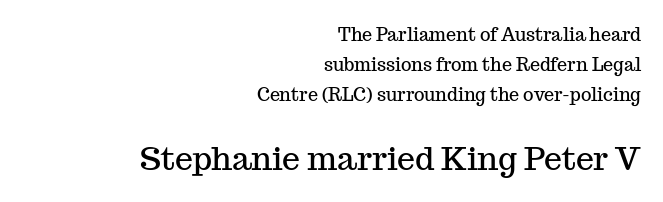
Is this a sans? No — the strokes have serifs. Does the bottom block carry the larger type? Yes, it does. Leading matches the norm, producing a regular column. Unmarked baselines from the first word to the last. Is this a fixed-width face? No — the glyphs have proportional, varying widths.
